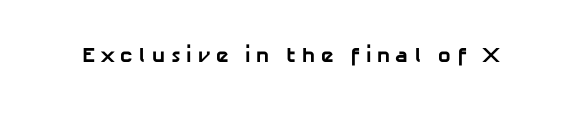
Q: Is the text bold? A: Yes.
Q: Is the text underlined? A: No.
Q: Is the spacing between letters normal or unusually wide? A: Unusually wide.
